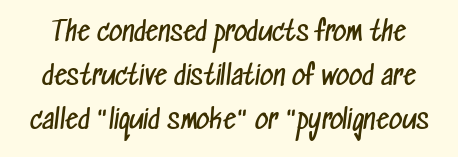
This reads as an unemphasized weight, regular at the heaviest. Whoever set this chose a conventional vertical rhythm. Nobody drew a line under any word here. This sample uses plain, unmodified letter spacing.
